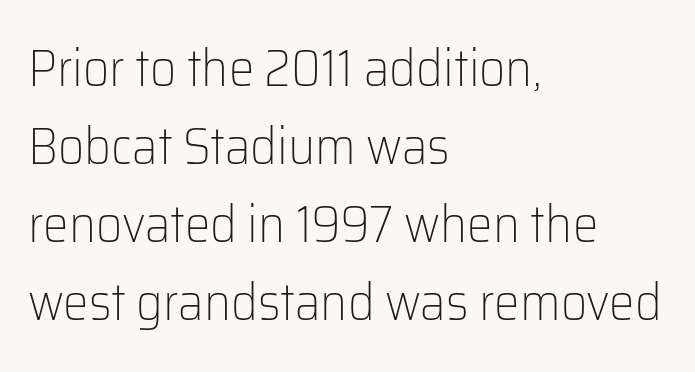
The image shows 51 px light sans-serif type, upright; set left-aligned, normal line spacing (1.53x), normal letter spacing, not underlined; low stroke contrast and a medium x-height.
